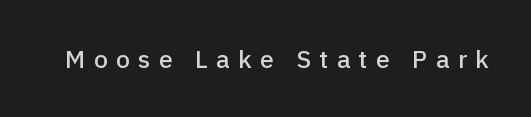
{"italic": "no", "underline": "no", "letter_spacing": "wide", "letter_spacing_em": 0.33, "glyph_px": 25}
